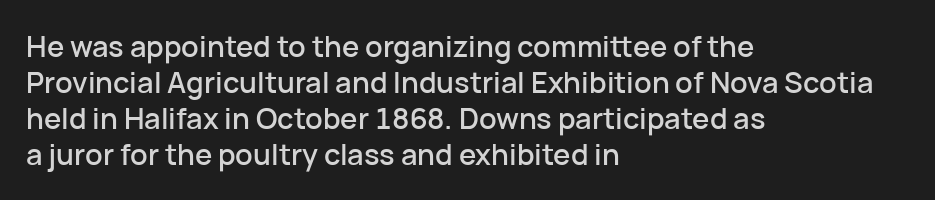
The image shows 29 px sans-serif type, upright; set left-aligned, line spacing 1.24x, normal letter spacing, not underlined; low stroke contrast and a medium x-height.
